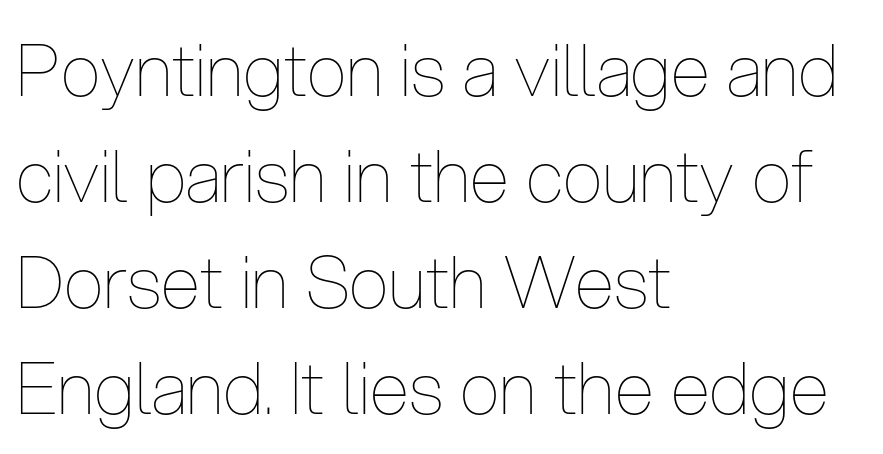
The image shows 72 px thin, condensed type, upright; set left-aligned, normal line spacing (1.47x), normal letter spacing, not underlined; low stroke contrast and a medium x-height.
